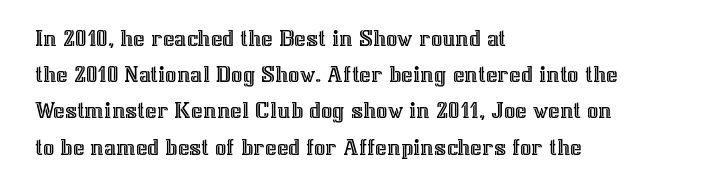
{"italic": "no", "underline": "no", "align": "left", "line_spacing": "normal", "line_spacing_ratio": 1.45, "letter_spacing": "normal", "letter_spacing_em": 0.0, "glyph_px": 25}
